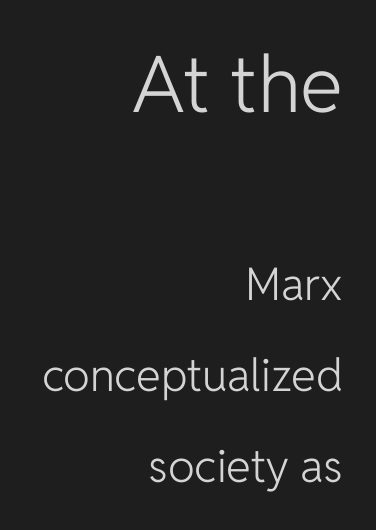
{"serif": "no", "italic": "no", "bold": "no", "weight": "light", "width": "normal", "stroke_contrast": "low", "x_height": "medium", "monospaced": "no", "underline": "no", "align": "right", "line_spacing": "loose", "line_spacing_ratio": 2.03, "letter_spacing": "normal", "letter_spacing_em": 0.0, "larger_block": "first", "size_ratio": 1.73, "glyph_px": 78}
